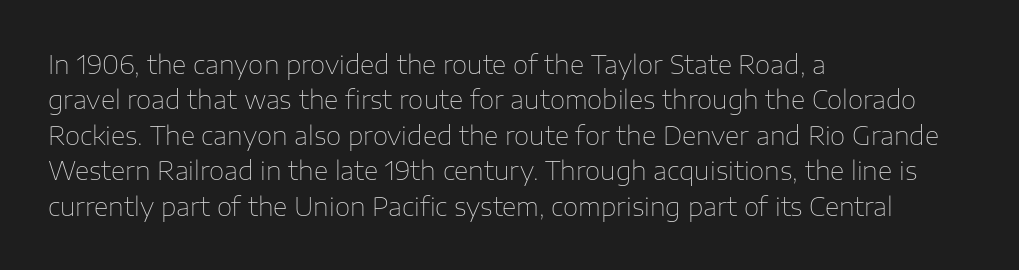
Plain, unruled lines of type. Is the type heavy? It reads as light-to-regular instead. Interline gaps are of average width in this sample. In terms of posture, this sample is upright. These lines are set flush left with a ragged right edge. Nothing unusual about the tracking: characters are spaced as the font intends.
